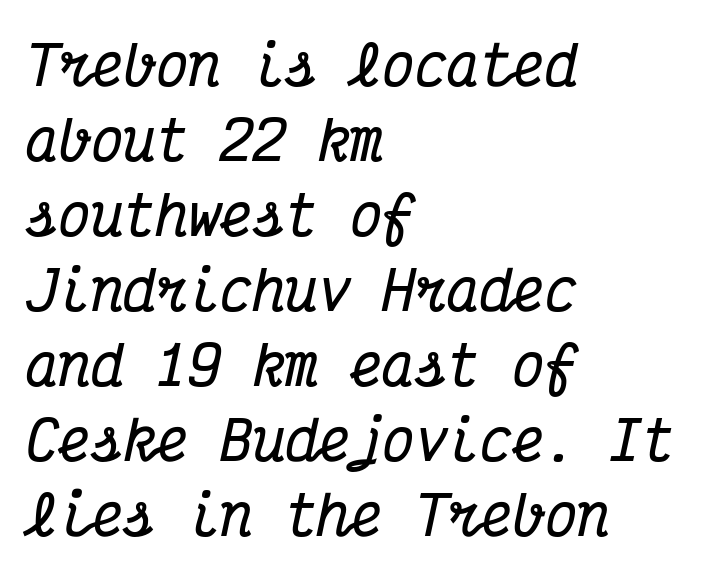
{"serif": "yes", "italic": "yes", "lean": "right", "slant_degrees": 12, "bold": "yes", "weight": "bold", "width": "condensed", "stroke_contrast": "medium", "x_height": "medium", "monospaced": "yes", "underline": "no", "align": "left", "line_spacing": "normal", "line_spacing_ratio": 1.39, "letter_spacing": "normal", "letter_spacing_em": 0.0, "glyph_px": 54}
